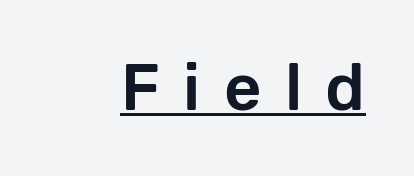
These lines are rendered in a variable-pitch font. The lettering stays uniformly vertical, giving the passage a roman look. Each word looks stretched out because of the extra space between its letters. Type style note: lacks serifs. The rendered words wear a rule along their underside.
